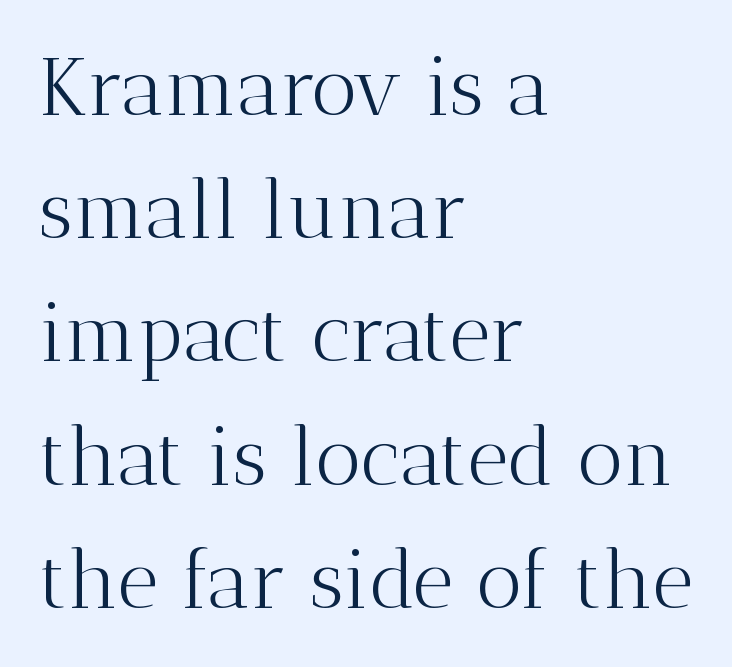
{"serif": "yes", "italic": "no", "bold": "no", "weight": "light", "width": "normal", "stroke_contrast": "medium", "x_height": "medium", "monospaced": "no", "underline": "no", "align": "left", "line_spacing": "normal", "line_spacing_ratio": 1.54, "letter_spacing": "normal", "letter_spacing_em": 0.0, "glyph_px": 80}
